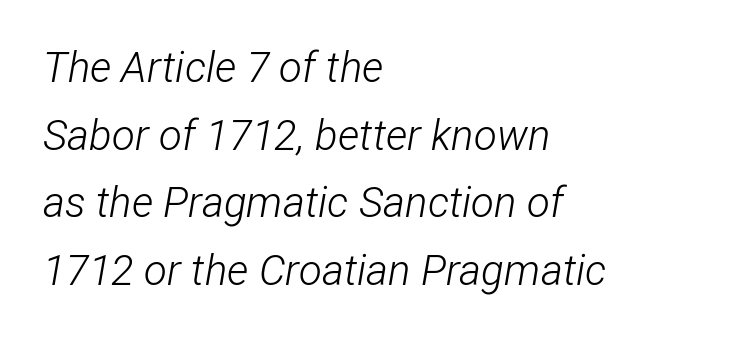
Q: Is the text bold? A: No.
Q: Is the text italic (slanted)? A: Yes, it leans right by about 12 degrees.
Q: Is the text underlined? A: No.
Q: How is the paragraph aligned? A: Left-aligned.
Q: Is the spacing between letters normal or unusually wide? A: Normal.
Q: Is the spacing between lines tight, normal or loose? A: Normal.
Q: Width (condensed, normal, or wide)? A: Condensed.
Q: Stroke contrast? A: Low.
Q: x-height? A: Medium.
Q: Monospaced? A: No.
